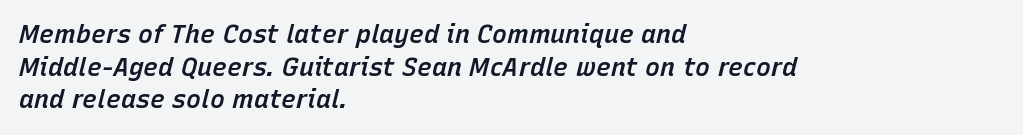
The rendering uses a semibold face; strokes are thickened but not to full bold. Clear beneath every line of the passage. Rendered with sloped, italic letterforms. Vertically, the passage feels balanced, rows spaced as you'd expect. There is no visible air inserted between adjacent glyphs.
